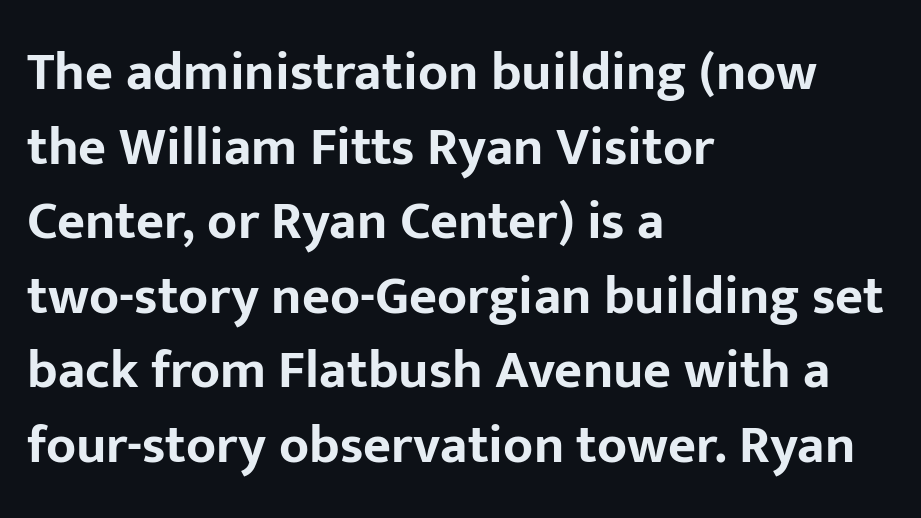
{"serif": "no", "italic": "no", "bold": "yes", "weight": "bold", "width": "normal", "stroke_contrast": "low", "x_height": "medium", "monospaced": "no", "underline": "no", "align": "left", "line_spacing": "normal", "line_spacing_ratio": 1.38, "letter_spacing": "normal", "letter_spacing_em": 0.0, "glyph_px": 54}
